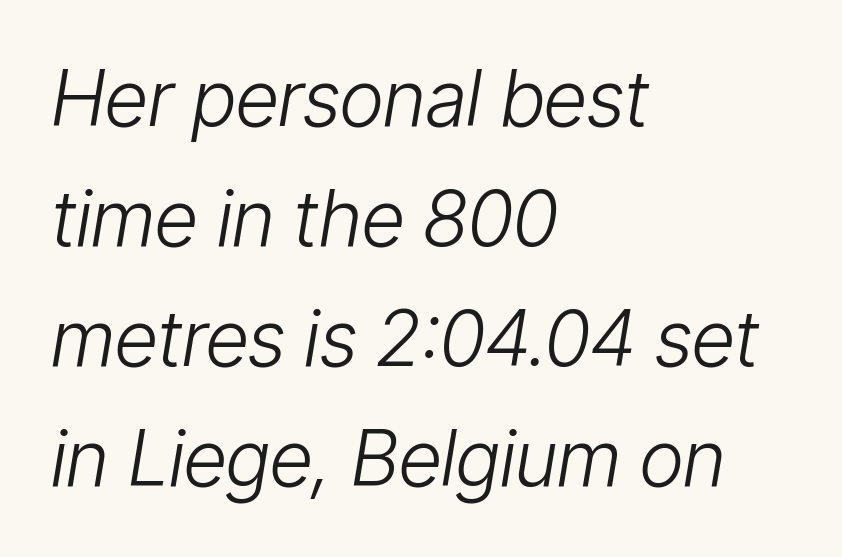
Anything drawn beneath the words? Only blank space. Students, observe: this is what conventionally led text looks like. Letters have the restrained weight of plain body copy at most. Layout note: lines flush left. What stands out about the letter spacing? Nothing — it is the standard amount. Is this a fixed-width face? No — the glyphs have proportional, varying widths.
